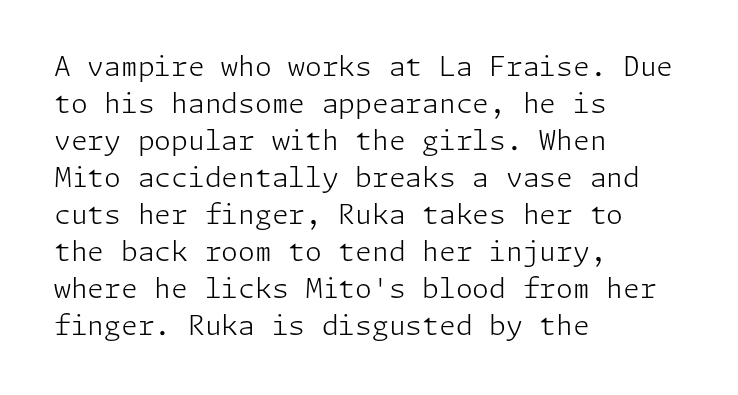
The image shows 27 px text type, upright; set left-aligned, normal line spacing (1.37x), normal letter spacing, not underlined.
